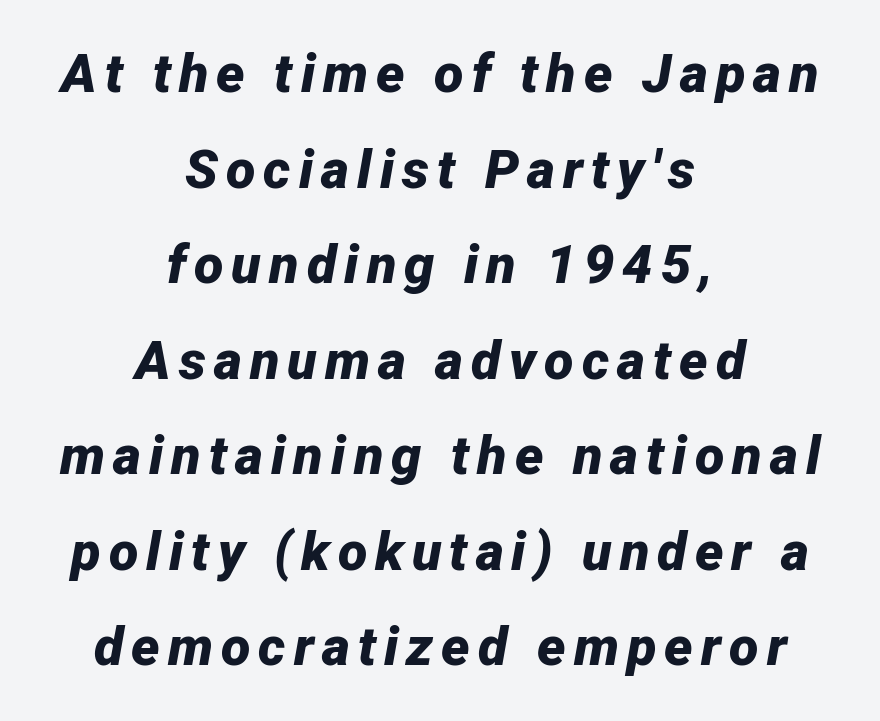
Yep, that's italic — everything's leaning. Looks like regular typesetting: each glyph gets only the width it needs. Short and long lines alike share a common midpoint. No word sits above an underline. Summary of weight: heavy, a full bold.
